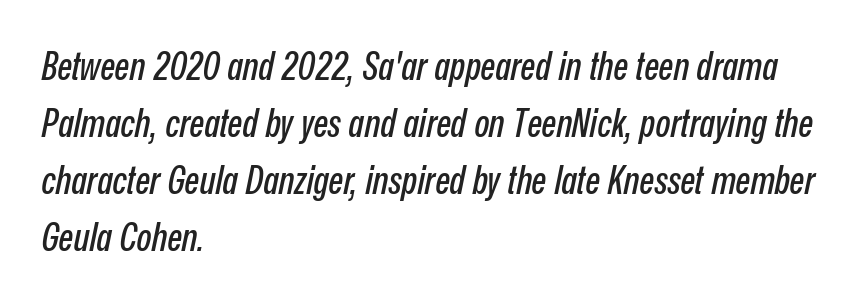
This sample is left-justified, so line endings fall wherever the words run out. You could not count columns in this text — the font is proportionally spaced. Check under the words: just untouched page. Each new line begins a customary step beneath the previous one.
